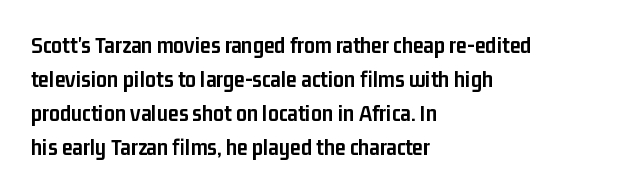
The image shows 24 px bold type, upright; set left-aligned, normal line spacing (1.41x), normal letter spacing, not underlined.
